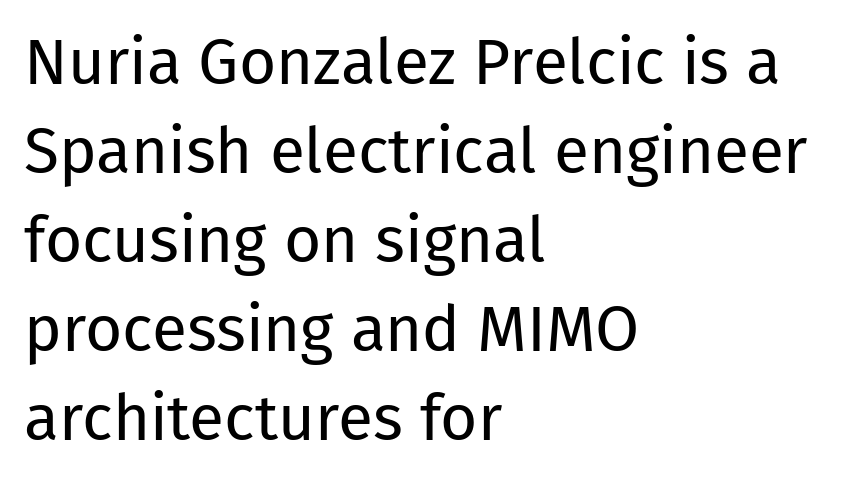
Q: Is the text bold? A: No.
Q: Is the text italic (slanted)? A: No, it is upright.
Q: Is the typeface a serif or a sans-serif typeface? A: Sans-serif.
Q: Is the text underlined? A: No.
Q: How is the paragraph aligned? A: Left-aligned.
Q: Is the spacing between letters normal or unusually wide? A: Normal.
Q: Is the spacing between lines tight, normal or loose? A: Normal.
Q: Width (condensed, normal, or wide)? A: Normal.
Q: Stroke contrast? A: Low.
Q: x-height? A: Medium.
Q: Monospaced? A: No.
